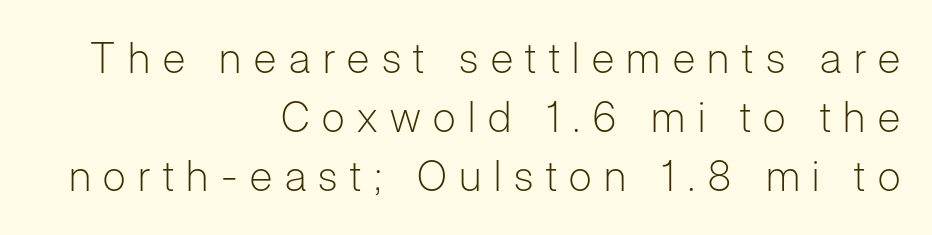
{"serif": "no", "italic": "no", "bold": "no", "weight": "light", "width": "normal", "stroke_contrast": "low", "x_height": "medium", "monospaced": "no", "underline": "no", "align": "right", "line_spacing": "normal", "line_spacing_ratio": 1.41, "letter_spacing": "wide", "letter_spacing_em": 0.3, "glyph_px": 42}
